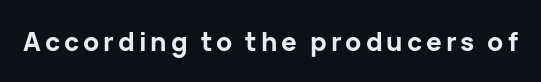
Heavy, bold letterforms. Tall strokes in this sample are plumb rather than angled. The strip under each line holds only bare page.
